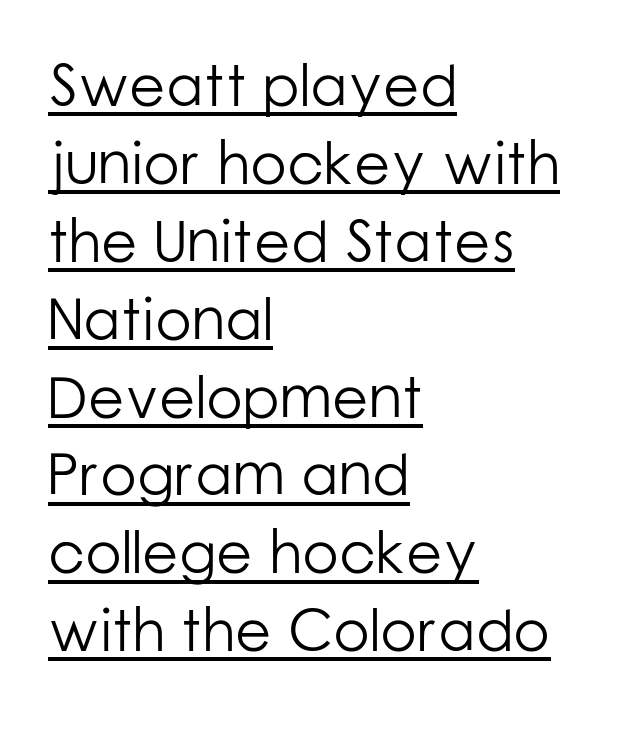
{"serif": "no", "italic": "no", "bold": "no", "weight": "light", "width": "normal", "stroke_contrast": "low", "x_height": "medium", "monospaced": "no", "underline": "yes", "align": "left", "line_spacing": "normal", "line_spacing_ratio": 1.32, "letter_spacing": "normal", "letter_spacing_em": 0.0, "glyph_px": 59}
